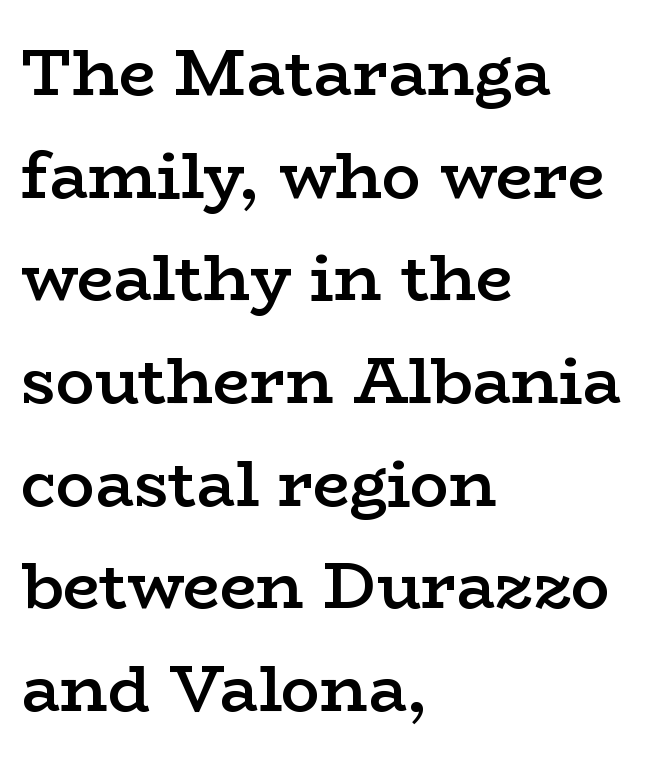
Emphasis by weight is partial: semibold. Proportional: the letters do not fall into vertical columns. A classic flush-left, rag-right setting is used for this passage. The face used here is rendered with its standard letterfit. The rendering uses a moderate line-height, typical for paragraphs.
